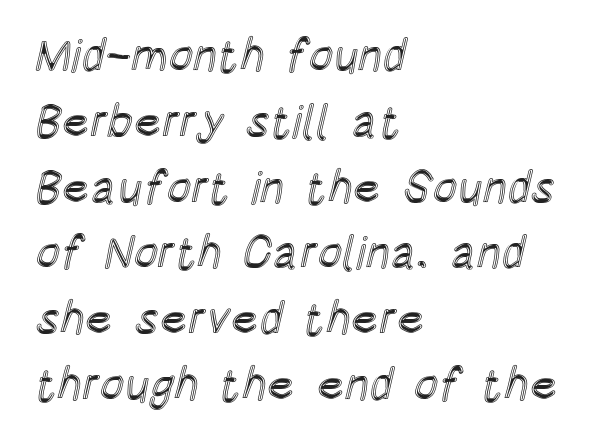
Summary of vertical rhythm: regular, with standard interline spacing. How are the letters spaced? Ordinarily, with no added tracking. Looks like regular typesetting: each glyph gets only the width it needs. Notice how the passage keeps a crisp vertical edge on the left only. The string is rendered with underlining switched off.
